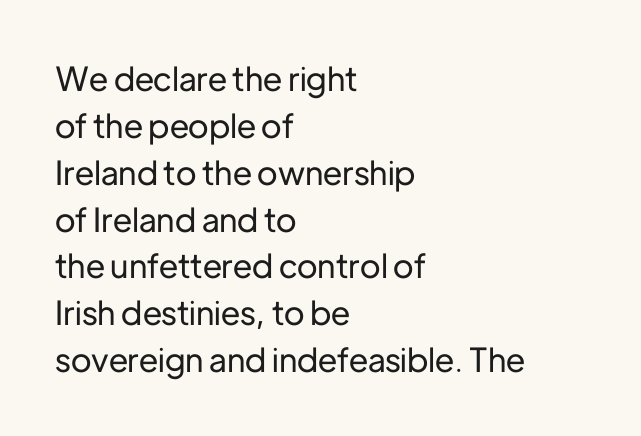
The baseline area is clear. Letterform terminals end flat and unadorned throughout the passage. The block of text has a typical density, with ordinary space between rows. Think of a printed novel: that variable character pitch is what you see here. In CSS terms this would be text-align: left. Ascenders rise straight up at ninety degrees.
